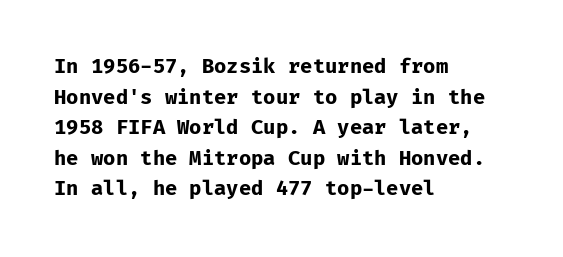
{"italic": "no", "bold": "yes", "underline": "no", "align": "left", "line_spacing": "normal", "line_spacing_ratio": 1.53, "letter_spacing": "normal", "letter_spacing_em": 0.0, "glyph_px": 20}
